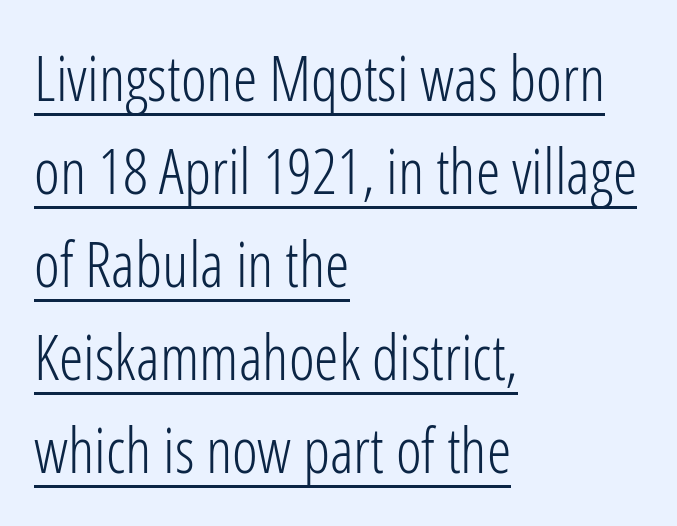
Q: Is the text bold? A: No.
Q: Is the text italic (slanted)? A: No, it is upright.
Q: Is the typeface a serif or a sans-serif typeface? A: Sans-serif.
Q: Is the text underlined? A: Yes.
Q: How is the paragraph aligned? A: Left-aligned.
Q: Is the spacing between letters normal or unusually wide? A: Normal.
Q: Is the spacing between lines tight, normal or loose? A: Normal.
Q: Width (condensed, normal, or wide)? A: Condensed.
Q: Stroke contrast? A: Low.
Q: x-height? A: Medium.
Q: Monospaced? A: No.
